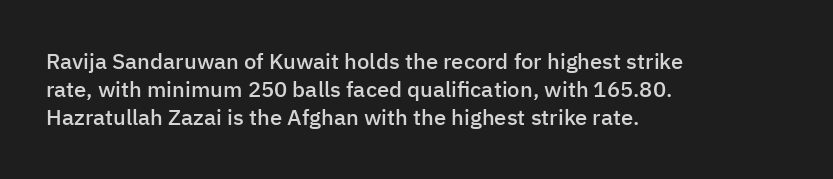
{"italic": "no", "bold": "semi", "underline": "no", "align": "left", "line_spacing": "normal", "line_spacing_ratio": 1.28, "letter_spacing": "normal", "letter_spacing_em": 0.0, "glyph_px": 22}
